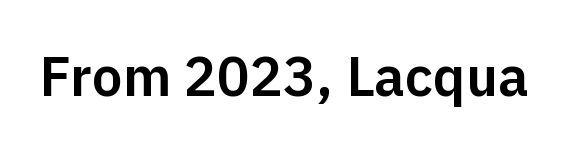
Q: Is the text italic (slanted)? A: No, it is upright.
Q: Is the typeface a serif or a sans-serif typeface? A: Sans-serif.
Q: Is the text underlined? A: No.
Q: Is the spacing between letters normal or unusually wide? A: Normal.
Q: Width (condensed, normal, or wide)? A: Normal.
Q: Stroke contrast? A: Low.
Q: x-height? A: Medium.
Q: Monospaced? A: No.
